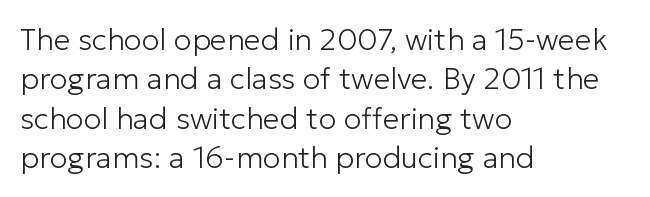
Q: Is the text bold? A: No.
Q: Is the text italic (slanted)? A: No, it is upright.
Q: Is the typeface a serif or a sans-serif typeface? A: Sans-serif.
Q: Is the text underlined? A: No.
Q: How is the paragraph aligned? A: Left-aligned.
Q: Is the spacing between letters normal or unusually wide? A: Normal.
Q: Is the spacing between lines tight, normal or loose? A: Normal.
Q: Width (condensed, normal, or wide)? A: Normal.
Q: Stroke contrast? A: Low.
Q: x-height? A: Medium.
Q: Monospaced? A: No.
